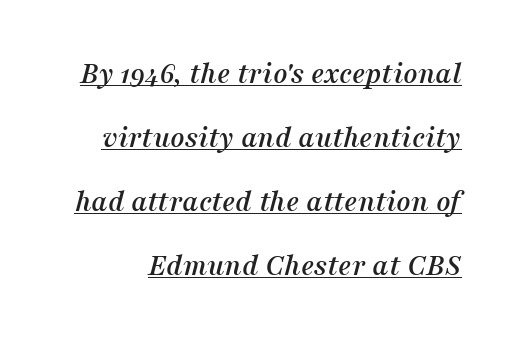
Q: Is the text italic (slanted)? A: Yes, it leans right by about 16 degrees.
Q: Is the typeface a serif or a sans-serif typeface? A: Serif.
Q: Is the text underlined? A: Yes.
Q: Is the spacing between letters normal or unusually wide? A: Normal.
Q: Is the spacing between lines tight, normal or loose? A: Loose.
Q: Width (condensed, normal, or wide)? A: Normal.
Q: Stroke contrast? A: Medium.
Q: x-height? A: Medium.
Q: Monospaced? A: No.
